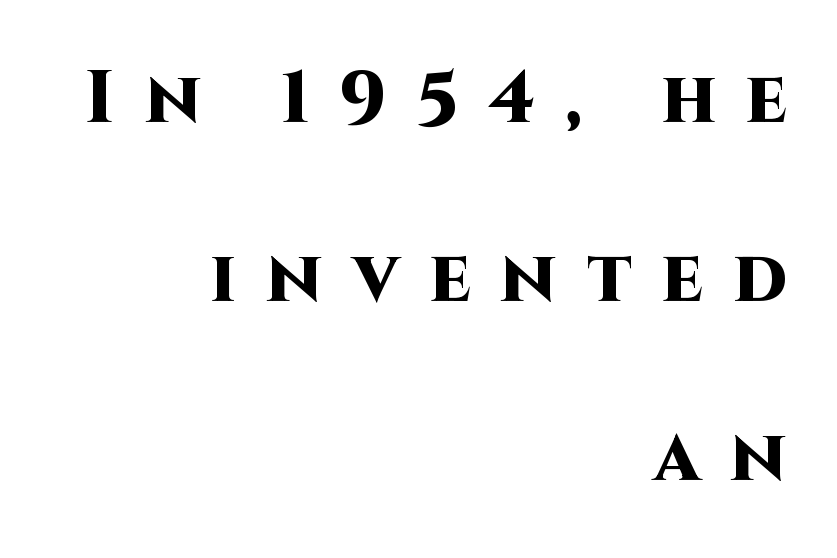
The image shows 73 px heavy sans-serif type, upright; set right-aligned, loose line spacing (2.45x), unusually wide letter spacing (+0.41 em), not underlined; high stroke contrast and a large x-height.
